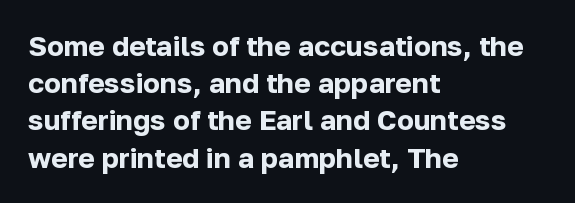
{"serif": "no", "italic": "no", "bold": "yes", "weight": "bold", "width": "normal", "stroke_contrast": "low", "x_height": "medium", "monospaced": "no", "underline": "no", "align": "left", "line_spacing": "normal", "line_spacing_ratio": 1.33, "letter_spacing": "normal", "letter_spacing_em": 0.0, "glyph_px": 28}
